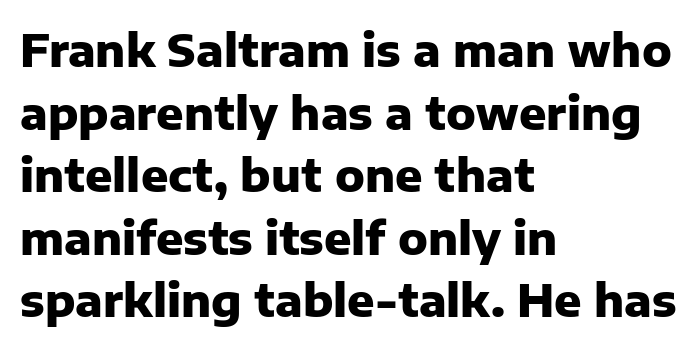
The rows are spaced the way most documents space them. Think of a printed novel: that variable character pitch is what you see here. Examine the stroke ends and you'll find no serifs. The rendering uses a bold face; every stroke is thick and dark. Vertical strokes here are truly vertical. If you drew a ruler down the left edge, every line would touch it.
